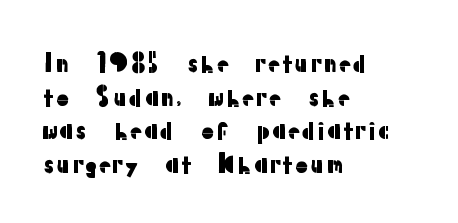
Caption: multi-line text, flush left, ragged right. The font's upright variant was chosen for this text. What stands out about the letter spacing? Nothing — it is the standard amount. Has an underline been added? It has not. This block has exactly the height ordinary leading produces.
